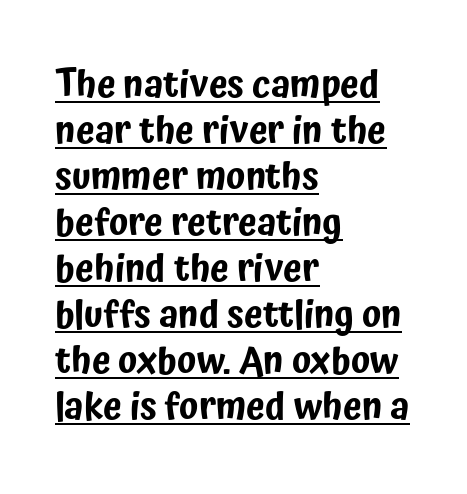
{"serif": "no", "italic": "no", "width": "condensed", "stroke_contrast": "low", "x_height": "medium", "monospaced": "no", "underline": "yes", "align": "left", "line_spacing_ratio": 1.21, "letter_spacing": "normal", "letter_spacing_em": 0.0, "glyph_px": 38}
